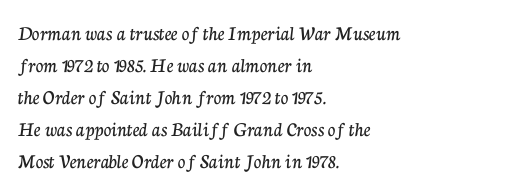
Spacing between characters is what you'd get straight out of the box. This sample is left-justified, so line endings fall wherever the words run out. Has an underline been added? It has not. Evenly set lines give the paragraph a standard silhouette.
